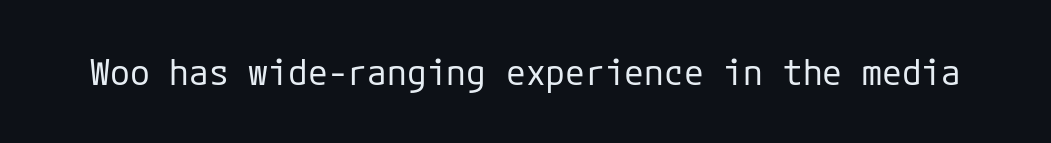
The image shows 36 px regular-weight sans-serif type, upright; set normal letter spacing, not underlined; low stroke contrast and a medium x-height.
